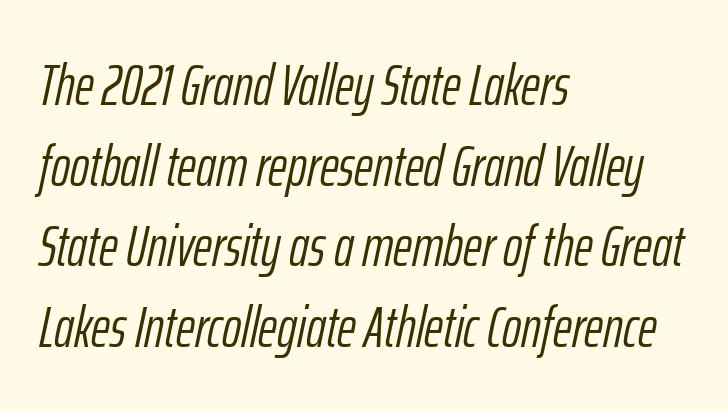
Q: Is the text bold? A: No.
Q: Is the text italic (slanted)? A: Yes, it leans right by about 12 degrees.
Q: Is the text underlined? A: No.
Q: How is the paragraph aligned? A: Left-aligned.
Q: Is the spacing between letters normal or unusually wide? A: Normal.
Q: Is the spacing between lines tight, normal or loose? A: Normal.
Q: Width (condensed, normal, or wide)? A: Condensed.
Q: Stroke contrast? A: Low.
Q: x-height? A: Medium.
Q: Monospaced? A: No.
